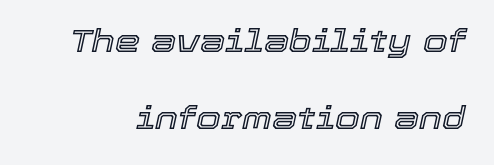
The image shows 32 px text type, italic (leaning right); set loose line spacing (2.42x), normal letter spacing, not underlined; a medium x-height.
